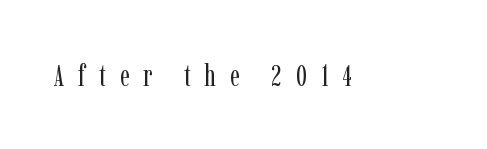
{"serif": "yes", "italic": "no", "bold": "no", "weight": "regular", "width": "condensed", "stroke_contrast": "low", "x_height": "medium", "monospaced": "no", "underline": "no", "letter_spacing": "wide", "letter_spacing_em": 0.46, "glyph_px": 30}
